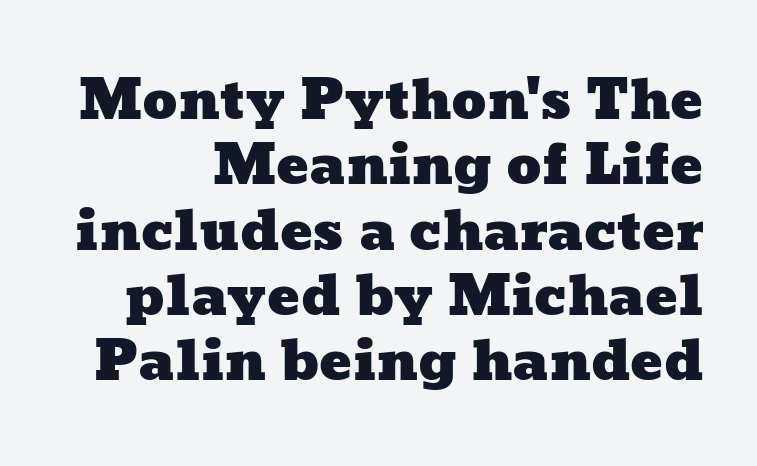
Glyph-to-glyph distance matches everyday printed text. These lines are rendered in a variable-pitch font. Beneath every word, the page is bare.
